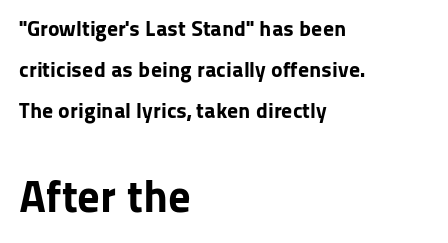
Each word holds together tightly as a unit, with standard inter-letter gaps. The letters in the lower block stand taller than those in the block above. You'd pick this weight for a headline — it's a proper bold. This rendering employs a face without finishing strokes, i.e., a sans-serif. The space directly below the letters is spotless.
